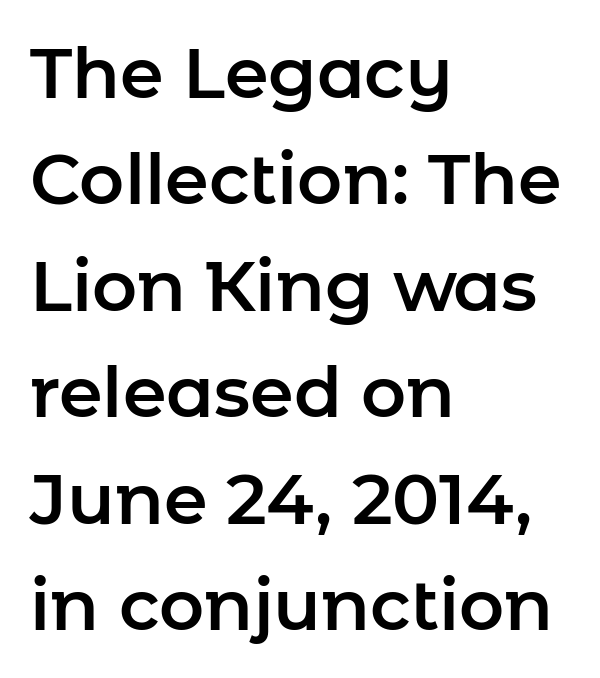
{"serif": "no", "italic": "no", "width": "normal", "stroke_contrast": "low", "x_height": "medium", "monospaced": "no", "underline": "no", "align": "left", "line_spacing": "normal", "line_spacing_ratio": 1.52, "letter_spacing": "normal", "letter_spacing_em": 0.0, "glyph_px": 70}
